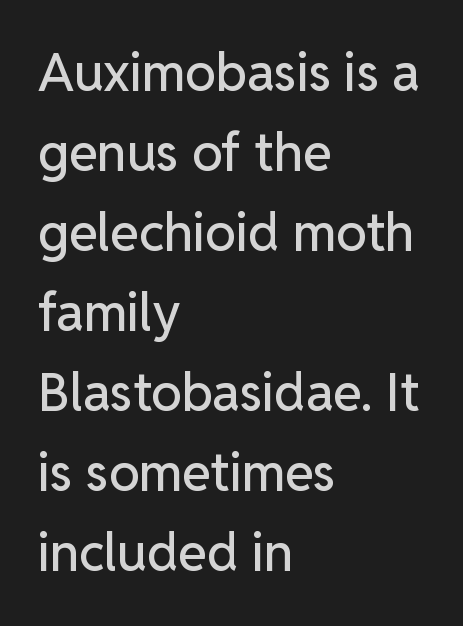
The letters sit at their default tracking, neither squeezed nor spread. Do the characters align in a grid? No, the font is proportional. Left-aligned paragraph, ragged on the right. Lines of text with bare space underneath. Observe the absence of serifs on each vertical stroke in this sample.
